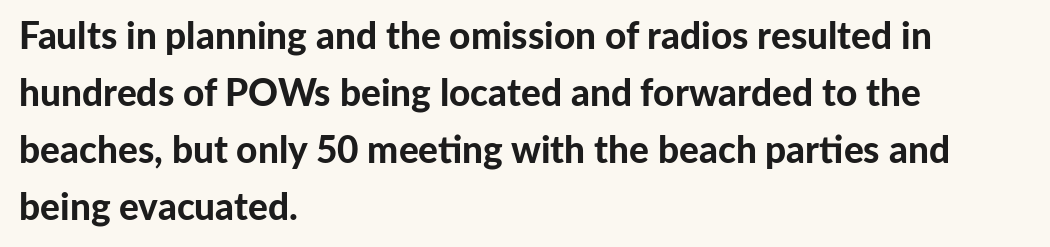
Nothing sits at the stroke ends, so this counts as sans-serif. This rendering leaves character spacing at its baseline value. The compositor pushed each line to the left boundary. These lines are rendered in a variable-pitch font. Students, this is bold: see how much ink each stroke carries.
